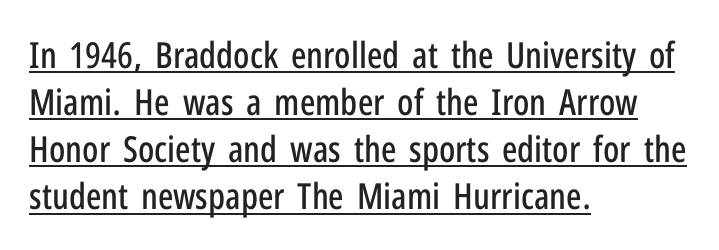
The image shows 36 px condensed sans-serif type, upright; set left-aligned, normal line spacing (1.31x), normal letter spacing, underlined; low stroke contrast and a medium x-height.
